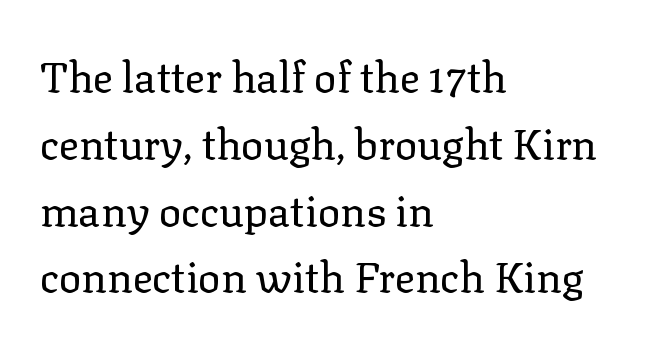
{"serif": "yes", "italic": "no", "bold": "no", "weight": "regular", "width": "normal", "stroke_contrast": "low", "x_height": "medium", "monospaced": "no", "underline": "no", "align": "left", "line_spacing": "normal", "line_spacing_ratio": 1.59, "letter_spacing": "normal", "letter_spacing_em": 0.0, "glyph_px": 42}
